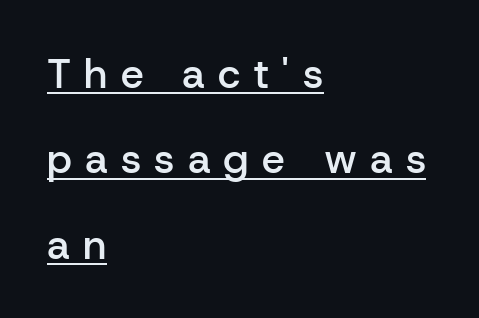
{"serif": "no", "italic": "no", "bold": "semi", "weight": "semibold", "width": "normal", "stroke_contrast": "low", "x_height": "medium", "monospaced": "no", "underline": "yes", "align": "left", "line_spacing": "loose", "line_spacing_ratio": 2.08, "letter_spacing": "wide", "letter_spacing_em": 0.32, "glyph_px": 41}
